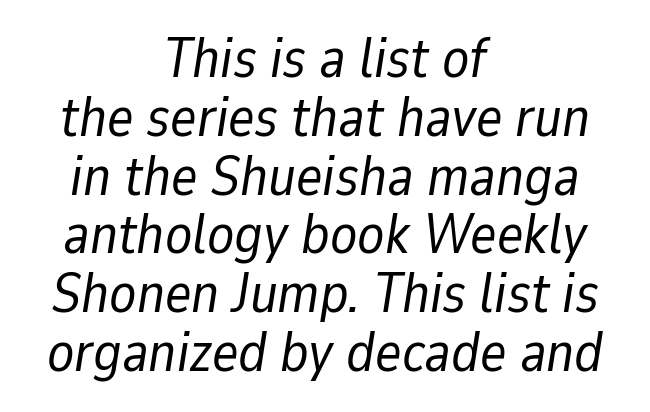
{"italic": "yes", "lean": "right", "slant_degrees": 9, "bold": "no", "weight": "regular", "width": "normal", "stroke_contrast": "low", "x_height": "medium", "monospaced": "no", "underline": "no", "align": "center", "line_spacing": "tight", "line_spacing_ratio": 1.05, "letter_spacing": "normal", "letter_spacing_em": 0.0, "glyph_px": 56}
